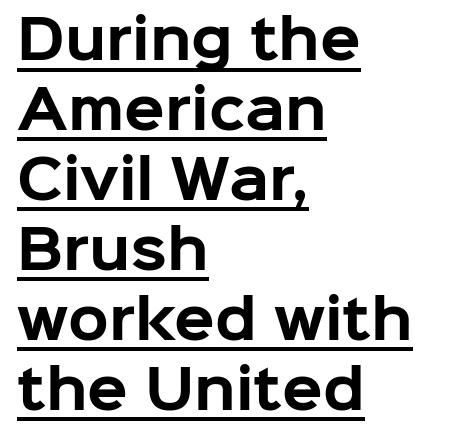
Like a heading marked for emphasis, these lines bear an underscore. The letters carry no serifs — their stems end cleanly without finishing strokes. Students, observe: this is what conventionally led text looks like. Notice how thick the strokes are: this is what a full bold looks like.
